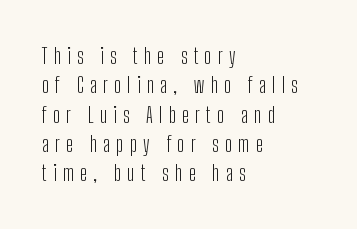
Q: Is the text bold? A: No.
Q: Is the text italic (slanted)? A: No, it is upright.
Q: Is the text underlined? A: No.
Q: How is the paragraph aligned? A: Left-aligned.
Q: Is the spacing between letters normal or unusually wide? A: Unusually wide.
Q: Is the spacing between lines tight, normal or loose? A: Normal.
